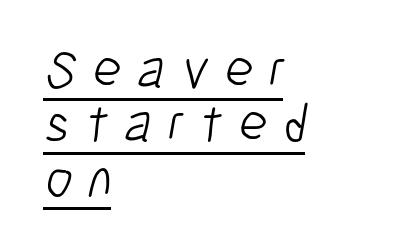
{"serif": "no", "bold": "no", "weight": "light", "width": "condensed", "stroke_contrast": "low", "x_height": "medium", "monospaced": "no", "underline": "yes", "align": "left", "line_spacing": "tight", "line_spacing_ratio": 0.99, "letter_spacing": "wide", "letter_spacing_em": 0.29, "glyph_px": 55}
